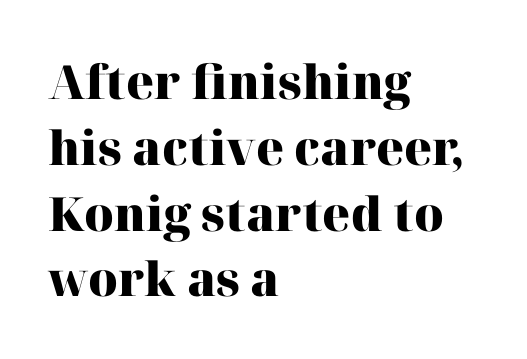
Q: Is the text bold? A: Yes.
Q: Is the text italic (slanted)? A: No, it is upright.
Q: Is the typeface a serif or a sans-serif typeface? A: Serif.
Q: Is the text underlined? A: No.
Q: How is the paragraph aligned? A: Left-aligned.
Q: Is the spacing between letters normal or unusually wide? A: Normal.
Q: Is the spacing between lines tight, normal or loose? A: Normal.
Q: Width (condensed, normal, or wide)? A: Normal.
Q: Stroke contrast? A: High.
Q: x-height? A: Medium.
Q: Monospaced? A: No.
